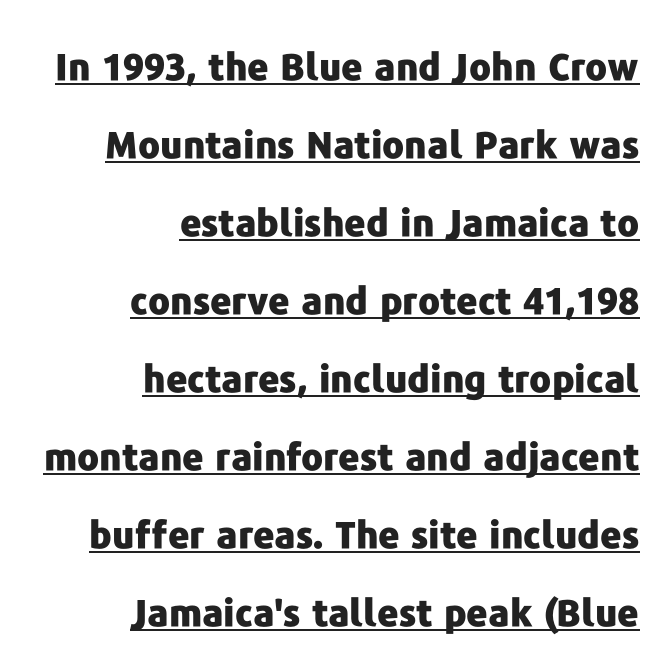
The image shows 37 px heavy sans-serif type, upright; set right-aligned, loose line spacing (2.11x), normal letter spacing, underlined; low stroke contrast and a medium x-height.
